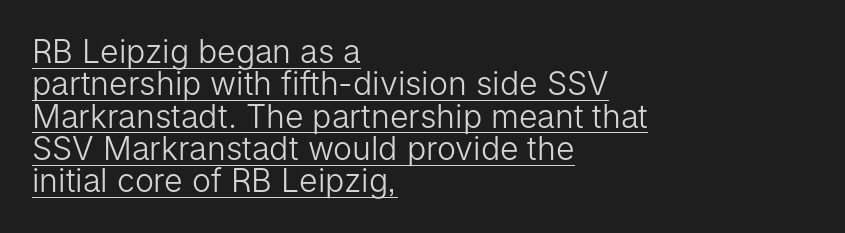
Q: Is the text bold? A: No.
Q: Is the text italic (slanted)? A: No, it is upright.
Q: Is the typeface a serif or a sans-serif typeface? A: Sans-serif.
Q: Is the text underlined? A: Yes.
Q: How is the paragraph aligned? A: Left-aligned.
Q: Is the spacing between letters normal or unusually wide? A: Normal.
Q: Is the spacing between lines tight, normal or loose? A: Tight.
Q: Width (condensed, normal, or wide)? A: Normal.
Q: Stroke contrast? A: Low.
Q: x-height? A: Medium.
Q: Monospaced? A: No.
